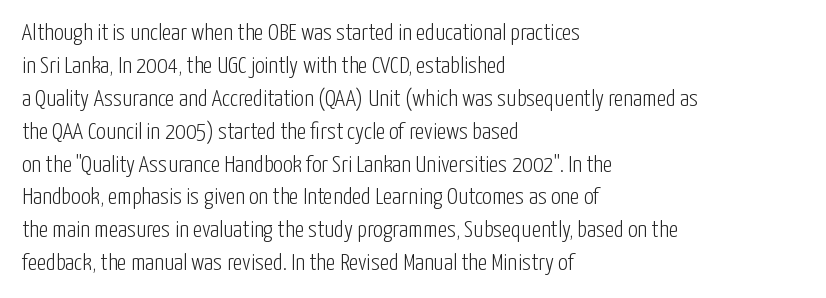
These lines stack with their left ends in a neat column. Letters rest on an invisible, unmarked baseline. The lines sit at an ordinary, default distance from one another. The type sits square on the baseline with zero lean. No letter is thick-stroked: the sample isn't bold. Default kerning and tracking; the words read as compact shapes.
